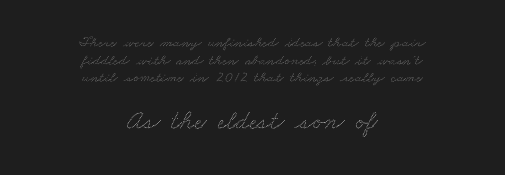
The image shows 27 px text type; set centered, line spacing 1.17x, normal letter spacing, not underlined; the second (bottom) block is 1.8x larger.
